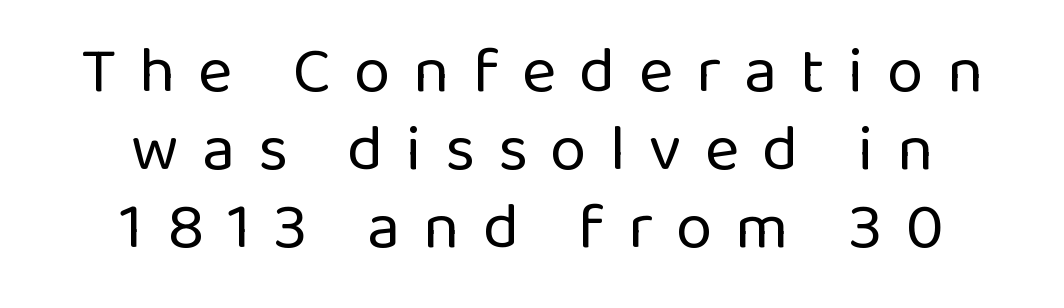
Q: Is the text bold? A: No.
Q: Is the text italic (slanted)? A: No, it is upright.
Q: Is the typeface a serif or a sans-serif typeface? A: Sans-serif.
Q: Is the text underlined? A: No.
Q: How is the paragraph aligned? A: Centered.
Q: Is the spacing between letters normal or unusually wide? A: Unusually wide.
Q: Width (condensed, normal, or wide)? A: Normal.
Q: Stroke contrast? A: Low.
Q: x-height? A: Medium.
Q: Monospaced? A: No.
